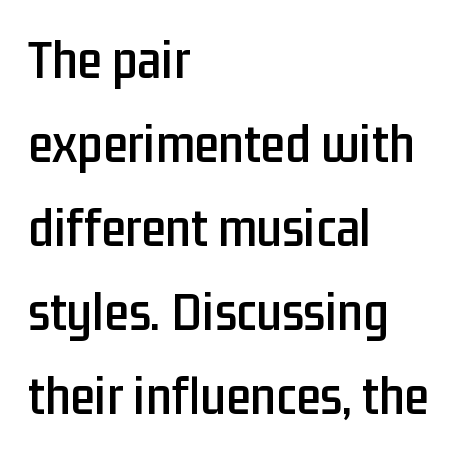
The space between consecutive lines is moderate. Observe the ordinary spacing: letters are neighbours, not strangers. The passage shown is typed in a proportional face where columns would drift. A typesetter would mark this as roman, not italic. This rendering features lettering with no underline. In terms of letterform style, serifs are entirely absent.
